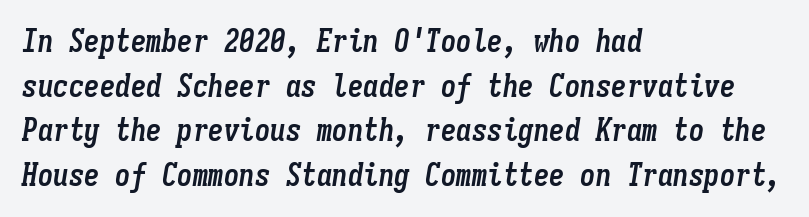
Weight check: bold — yes, fully. The gap between lines stays unmarked. The passage is arranged the way most books set body copy — flush left. There is no visible air inserted between adjacent glyphs. Normally led — the rows are evenly, conventionally spaced. Spacing verdict: monospaced, one width for all characters.
